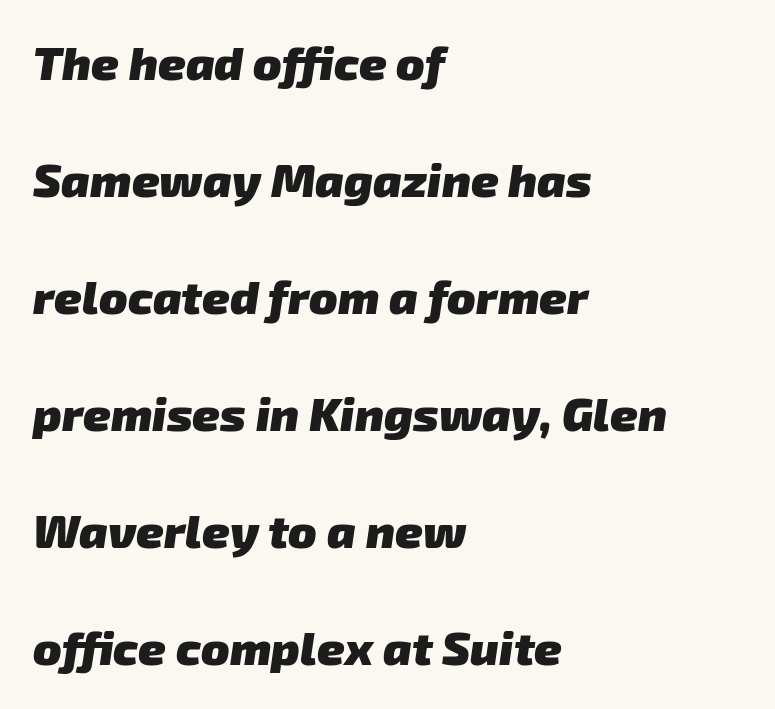
The image shows 47 px heavy sans-serif type; set left-aligned, loose line spacing (2.49x), normal letter spacing, not underlined; low stroke contrast and a medium x-height.
